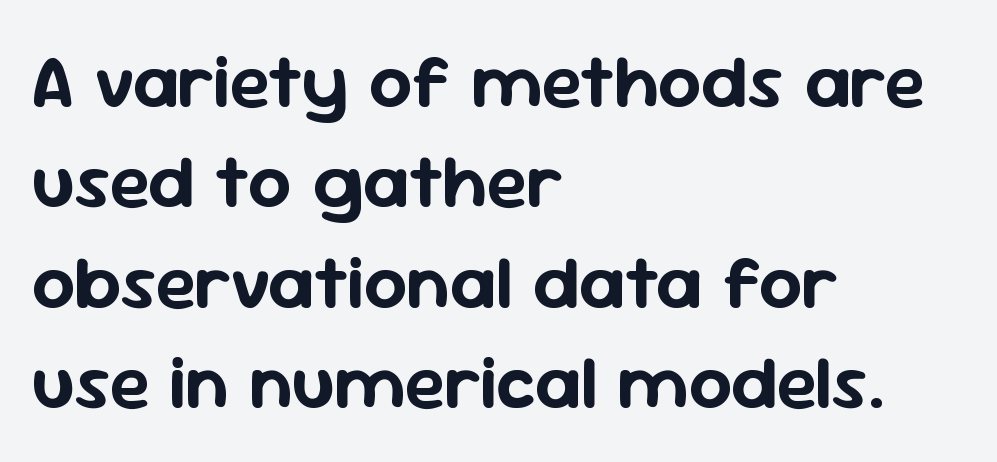
The image shows 76 px sans-serif type, upright; set left-aligned, normal line spacing (1.32x), normal letter spacing, not underlined; low stroke contrast and a medium x-height.
